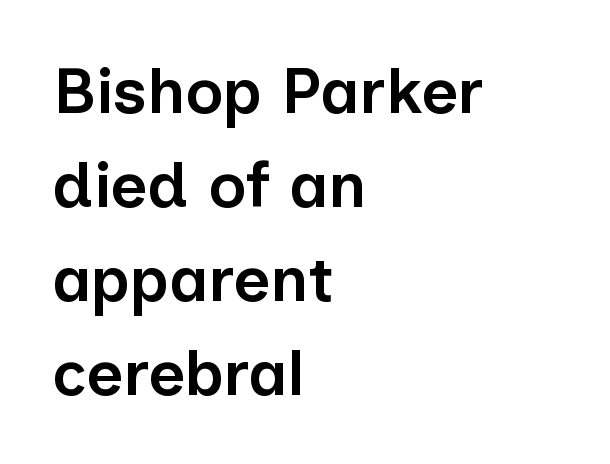
The image shows 64 px semibold sans-serif type, upright; set left-aligned, normal line spacing (1.47x), normal letter spacing, not underlined; low stroke contrast and a medium x-height.
